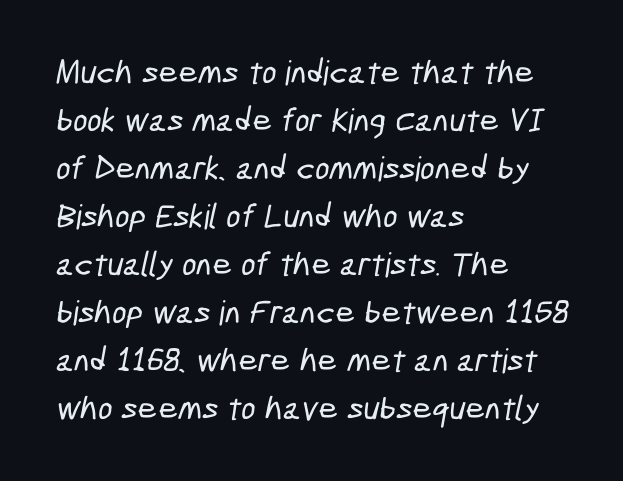
{"serif": "no", "width": "condensed", "stroke_contrast": "low", "x_height": "medium", "monospaced": "no", "underline": "no", "align": "left", "line_spacing": "normal", "line_spacing_ratio": 1.41, "letter_spacing": "normal", "letter_spacing_em": 0.0, "glyph_px": 34}
